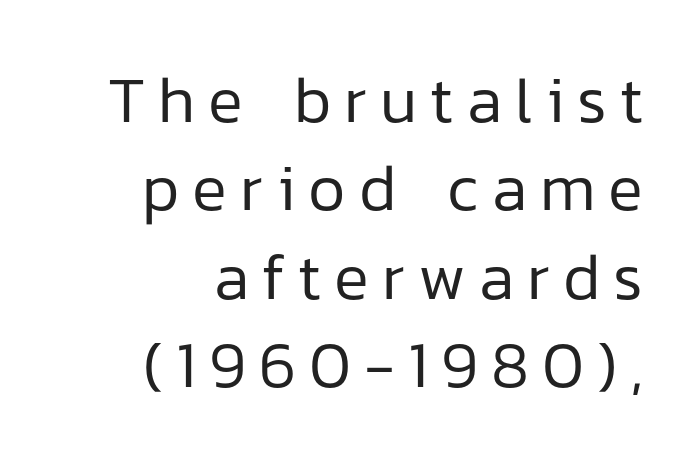
Q: Is the text bold? A: No.
Q: Is the text italic (slanted)? A: No, it is upright.
Q: Is the typeface a serif or a sans-serif typeface? A: Sans-serif.
Q: Is the text underlined? A: No.
Q: How is the paragraph aligned? A: Right-aligned.
Q: Is the spacing between letters normal or unusually wide? A: Unusually wide.
Q: Is the spacing between lines tight, normal or loose? A: Normal.
Q: Width (condensed, normal, or wide)? A: Normal.
Q: Stroke contrast? A: Low.
Q: x-height? A: Medium.
Q: Monospaced? A: No.
